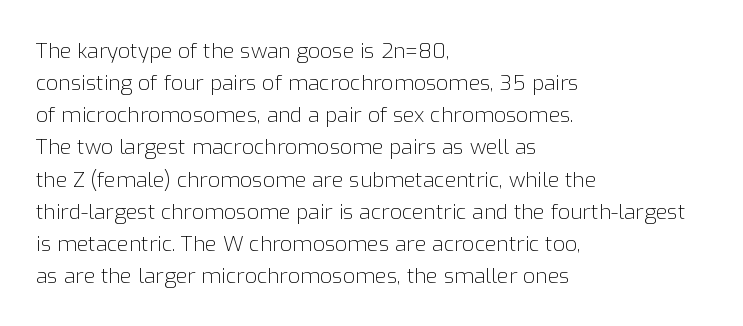
The image shows 21 px text type, upright; set left-aligned, normal line spacing (1.53x), normal letter spacing, not underlined.
